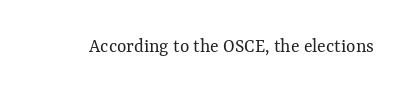
Q: Is the text bold? A: No.
Q: Is the text italic (slanted)? A: No, it is upright.
Q: Is the text underlined? A: No.
Q: Is the spacing between letters normal or unusually wide? A: Normal.
